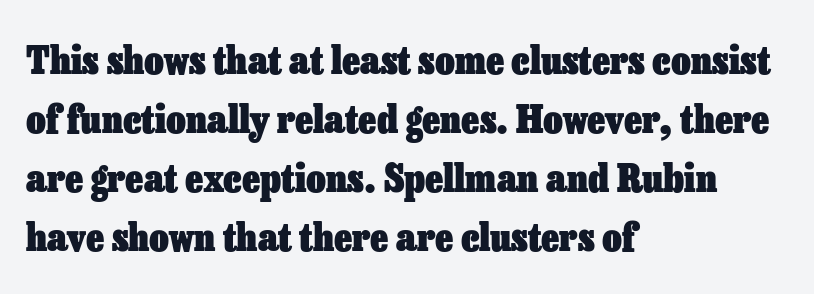
The leading is moderate, giving the passage an even texture. The lettering holds an erect, upright posture throughout. Descender tails drop into unmarked territory. This sample uses plain, unmodified letter spacing. Heavy, bold letterforms.
